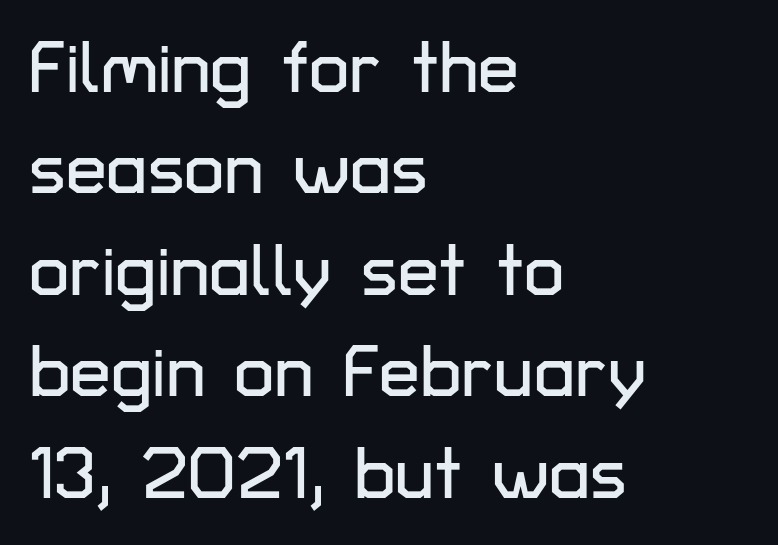
The image shows 73 px sans-serif type, upright; set left-aligned, normal line spacing (1.39x), normal letter spacing, not underlined; low stroke contrast and a medium x-height.
